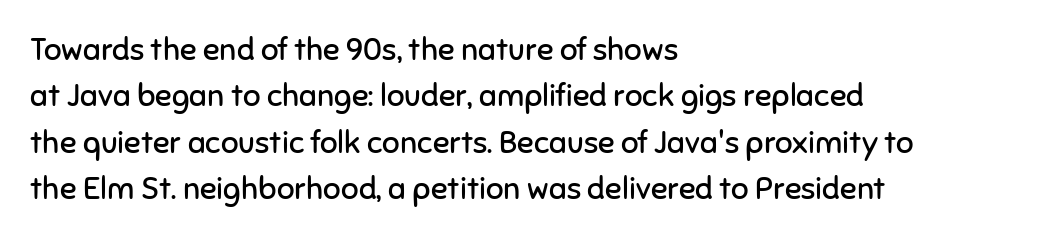
The image shows 31 px regular-weight sans-serif type, upright; set left-aligned, normal line spacing (1.5x), normal letter spacing, not underlined; low stroke contrast and a medium x-height.
